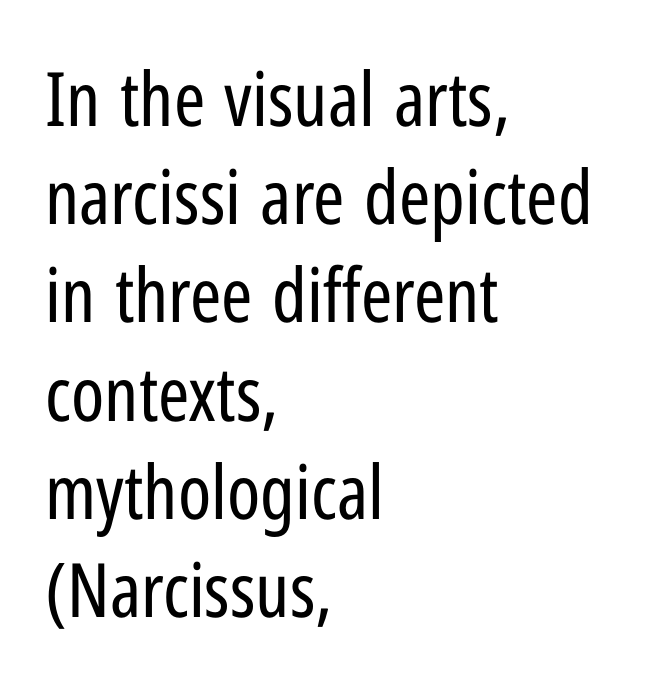
The image shows 75 px regular-weight, condensed sans-serif type, upright; set left-aligned, normal line spacing (1.31x), normal letter spacing, not underlined; low stroke contrast and a medium x-height.
